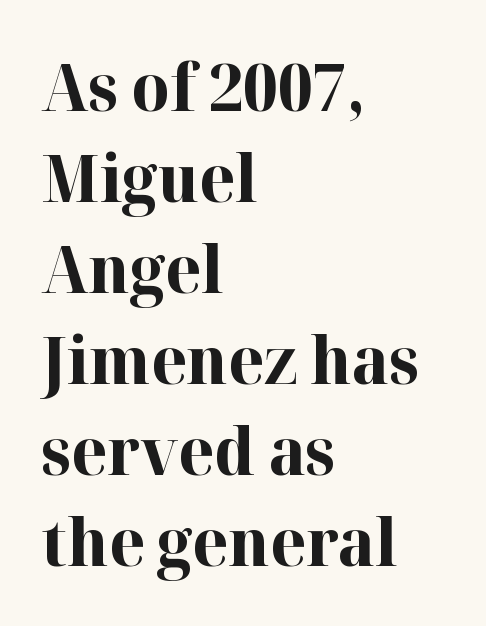
{"serif": "yes", "italic": "no", "bold": "yes", "weight": "bold", "width": "normal", "stroke_contrast": "high", "x_height": "medium", "monospaced": "no", "underline": "no", "align": "left", "line_spacing": "normal", "line_spacing_ratio": 1.4, "letter_spacing": "normal", "letter_spacing_em": 0.0, "glyph_px": 65}
